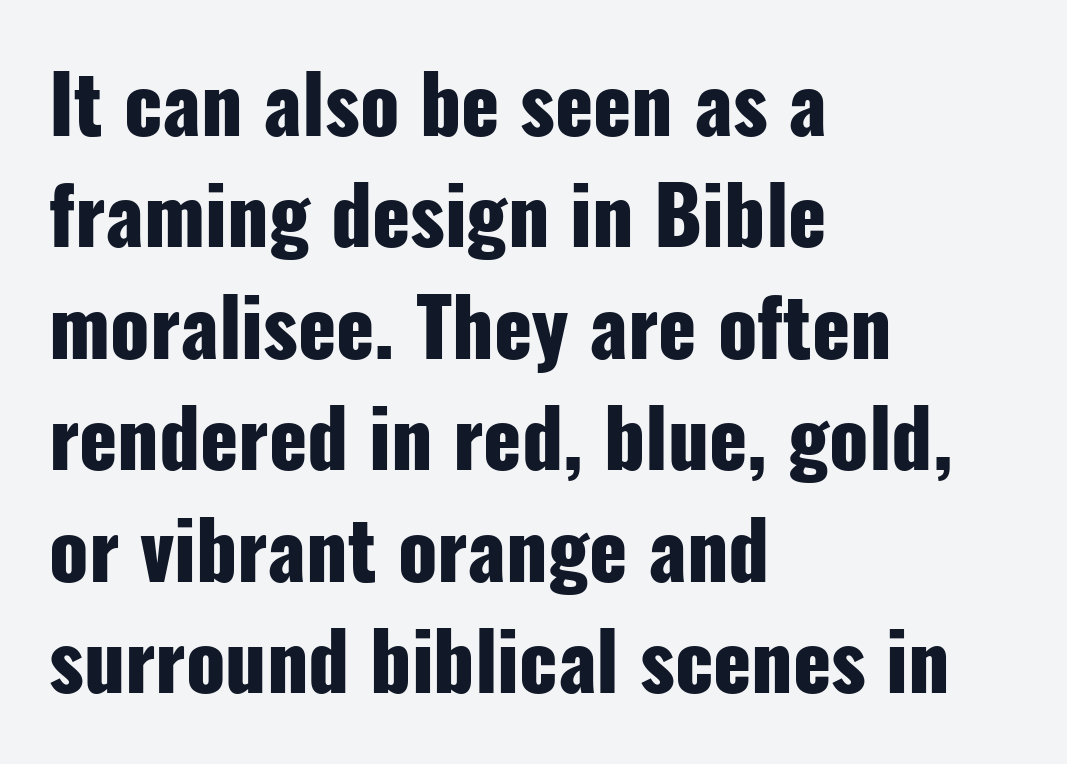
Heavy, bold letterforms. The passage shown is typed in a proportional face where columns would drift. Is this a sans? Yes — the strokes have no serifs. The baseline area is clear. Normally led — the rows are evenly, conventionally spaced. There is no visible air inserted between adjacent glyphs.
